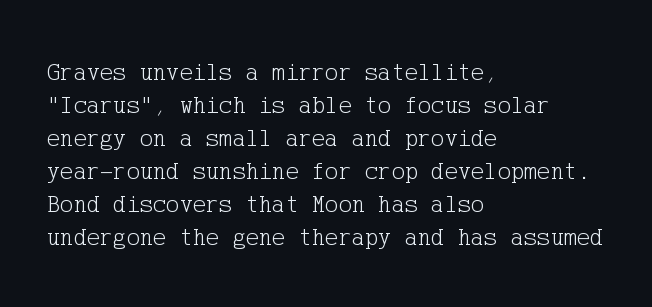
Q: Is the text bold? A: No.
Q: Is the text italic (slanted)? A: No, it is upright.
Q: Is the text underlined? A: No.
Q: How is the paragraph aligned? A: Left-aligned.
Q: Is the spacing between letters normal or unusually wide? A: Normal.
Q: Is the spacing between lines tight, normal or loose? A: Normal.
